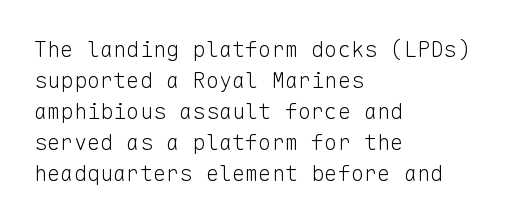
The words here are not underlined. Default kerning and tracking; the words read as compact shapes. The paragraph shown leans on its left margin. Posture: straight, roman, zero tilt. Vertical stems look standard width or narrower in stroke. Vertical spacing — default.
